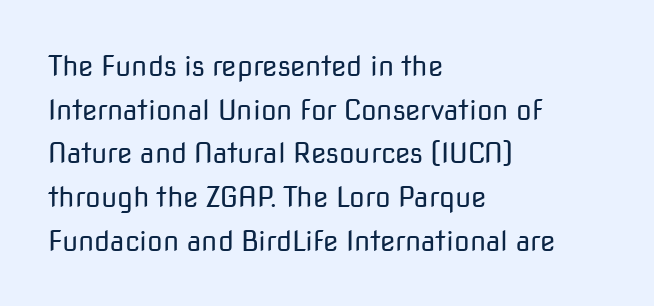
The horizontal fit of the characters is conventional and even. Is the block centered? No — it sits flush against the left margin. Do the letters lean? They stand straight. Honestly, the row spacing looks completely unremarkable. Just letters on the line, the space beneath them empty. These glyphs show unthickened strokes, regular width or finer.
